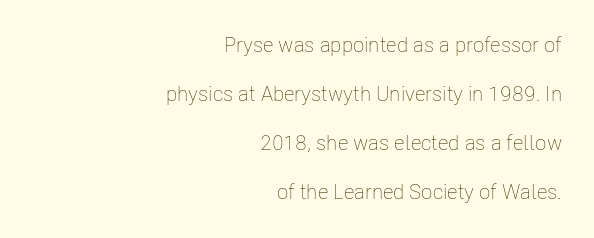
{"italic": "no", "bold": "no", "underline": "no", "align": "right", "line_spacing": "loose", "line_spacing_ratio": 2.34, "letter_spacing": "normal", "letter_spacing_em": 0.0, "glyph_px": 21}
